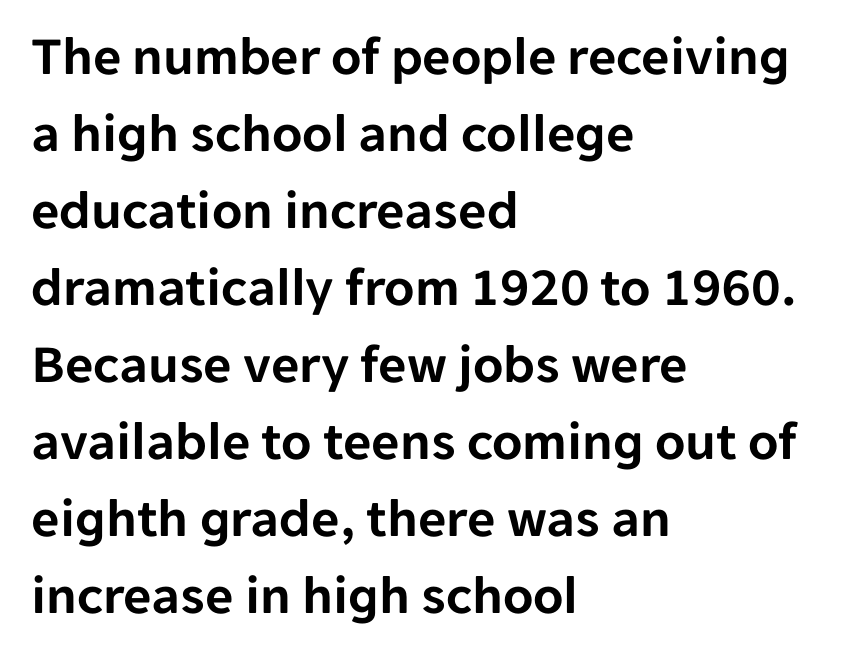
{"serif": "no", "italic": "no", "width": "normal", "stroke_contrast": "low", "x_height": "medium", "monospaced": "no", "underline": "no", "align": "left", "line_spacing": "normal", "line_spacing_ratio": 1.4, "letter_spacing": "normal", "letter_spacing_em": 0.0, "glyph_px": 55}
